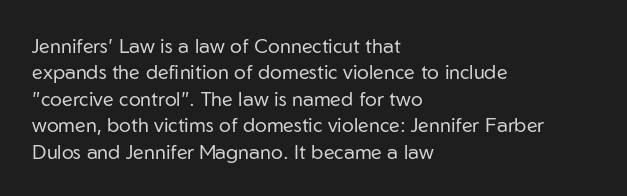
The image shows 20 px text type, upright; set left-aligned, normal line spacing (1.32x), normal letter spacing, not underlined.
